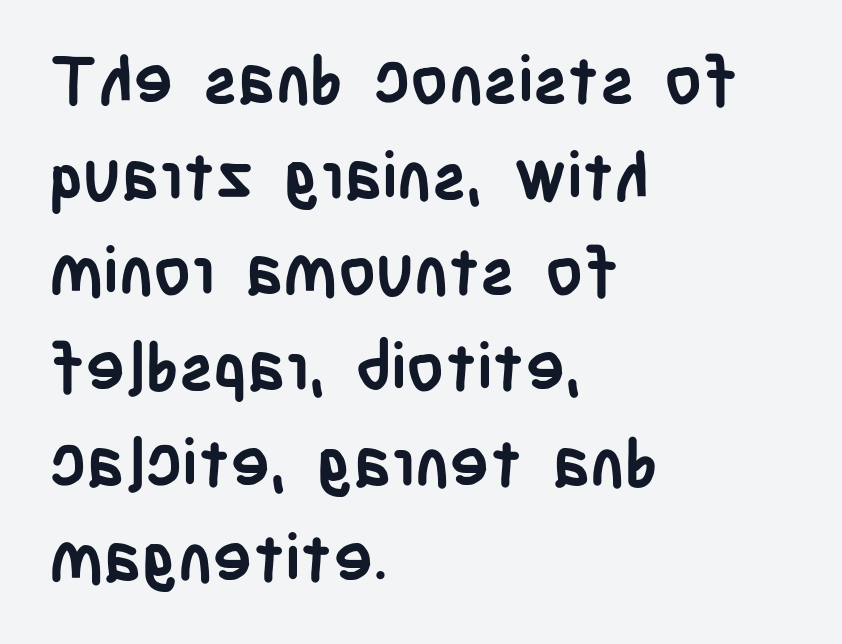
Q: Is the text bold? A: Yes.
Q: Is the text italic (slanted)? A: No, it is upright.
Q: Is the typeface a serif or a sans-serif typeface? A: Sans-serif.
Q: Is the text underlined? A: No.
Q: How is the paragraph aligned? A: Left-aligned.
Q: Is the spacing between letters normal or unusually wide? A: Normal.
Q: Is the spacing between lines tight, normal or loose? A: Normal.
Q: Width (condensed, normal, or wide)? A: Condensed.
Q: Stroke contrast? A: Low.
Q: x-height? A: Large.
Q: Monospaced? A: No.
